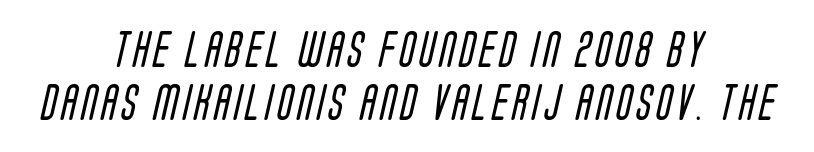
Stems here are at most as thick as an everyday book face. Examine the stroke ends and you'll find no serifs. Beneath every word, the page is bare. The designer left line spacing at the default.
